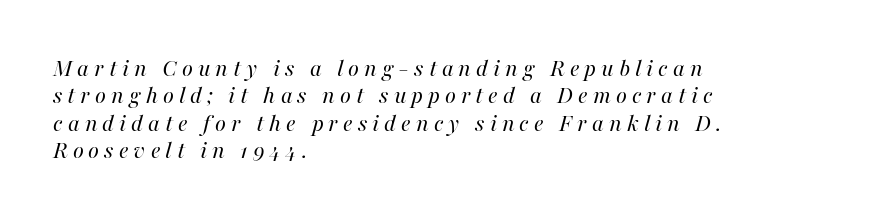
The image shows 25 px text type, italic (leaning right); set left-aligned, tight line spacing (1.1x), unusually wide letter spacing (+0.2 em), not underlined.
